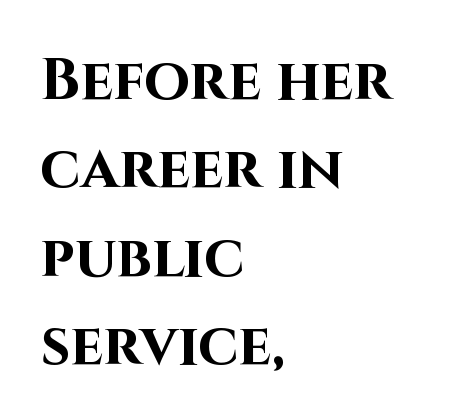
{"serif": "no", "italic": "no", "bold": "yes", "weight": "bold", "width": "normal", "stroke_contrast": "high", "x_height": "large", "monospaced": "no", "underline": "no", "align": "left", "line_spacing": "normal", "line_spacing_ratio": 1.5, "letter_spacing": "normal", "letter_spacing_em": 0.0, "glyph_px": 59}
